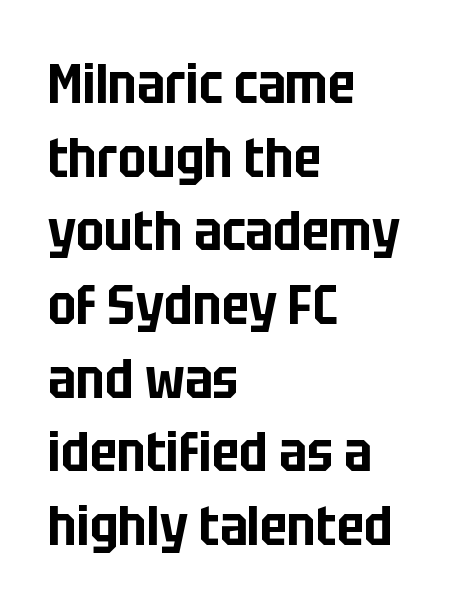
{"serif": "no", "italic": "no", "width": "condensed", "stroke_contrast": "low", "x_height": "large", "monospaced": "no", "underline": "no", "align": "left", "line_spacing": "normal", "line_spacing_ratio": 1.34, "letter_spacing": "normal", "letter_spacing_em": 0.0, "glyph_px": 55}
